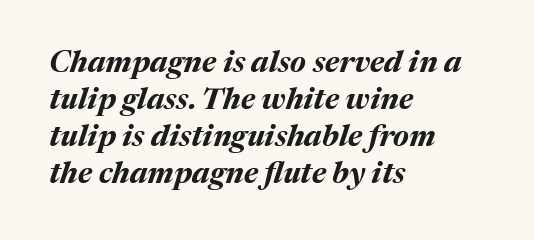
The image shows 30 px bold type, italic (leaning right); set left-aligned, line spacing 1.23x, normal letter spacing, not underlined; medium stroke contrast and a medium x-height.
